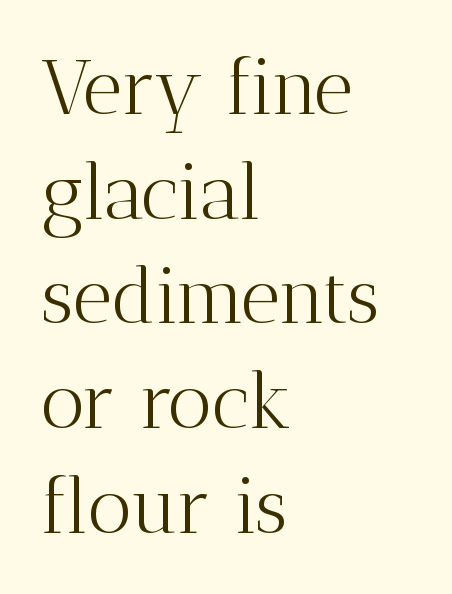
{"serif": "yes", "italic": "no", "bold": "no", "weight": "light", "width": "normal", "stroke_contrast": "medium", "x_height": "medium", "monospaced": "no", "underline": "no", "align": "left", "line_spacing": "normal", "line_spacing_ratio": 1.36, "letter_spacing": "normal", "letter_spacing_em": 0.0, "glyph_px": 77}
